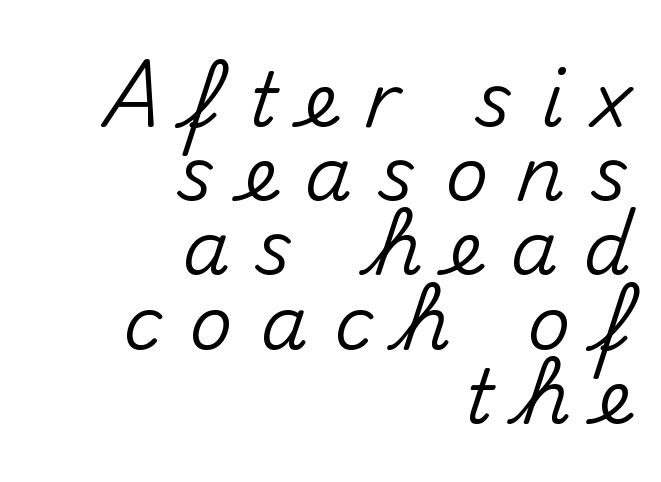
The strip under each line holds only bare page. A flush-right, rag-left setting is used for this passage. Character widths vary here, with narrow letters taking less room than wide ones. Words appear elongated and porous because spacing is wide.
